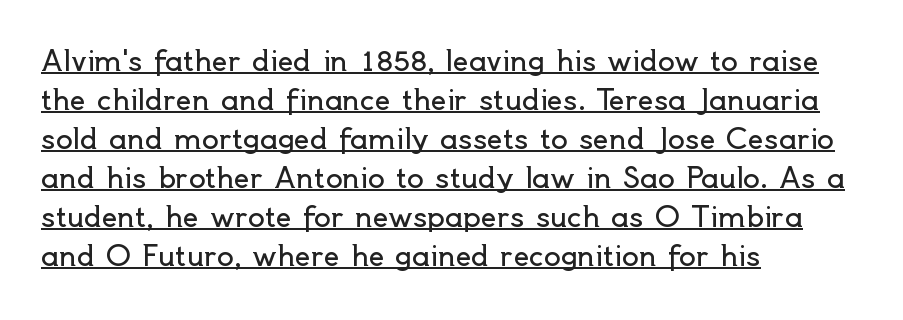
Q: Is the text bold? A: No.
Q: Is the text italic (slanted)? A: No, it is upright.
Q: Is the typeface a serif or a sans-serif typeface? A: Sans-serif.
Q: Is the text underlined? A: Yes.
Q: How is the paragraph aligned? A: Left-aligned.
Q: Is the spacing between letters normal or unusually wide? A: Normal.
Q: Is the spacing between lines tight, normal or loose? A: Normal.
Q: Width (condensed, normal, or wide)? A: Normal.
Q: x-height? A: Small.
Q: Monospaced? A: No.
